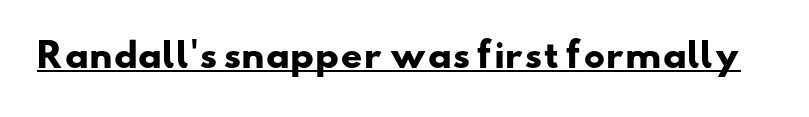
{"serif": "no", "bold": "yes", "weight": "heavy", "width": "wide", "stroke_contrast": "low", "x_height": "small", "monospaced": "no", "underline": "yes", "letter_spacing": "normal", "letter_spacing_em": 0.0, "glyph_px": 34}
